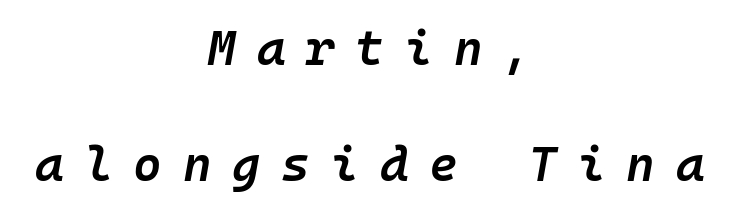
{"italic": "yes", "lean": "right", "slant_degrees": 10, "bold": "semi", "weight": "semibold", "width": "normal", "stroke_contrast": "low", "x_height": "medium", "monospaced": "yes", "underline": "no", "align": "center", "line_spacing": "loose", "line_spacing_ratio": 2.36, "letter_spacing": "wide", "letter_spacing_em": 0.42, "glyph_px": 49}
